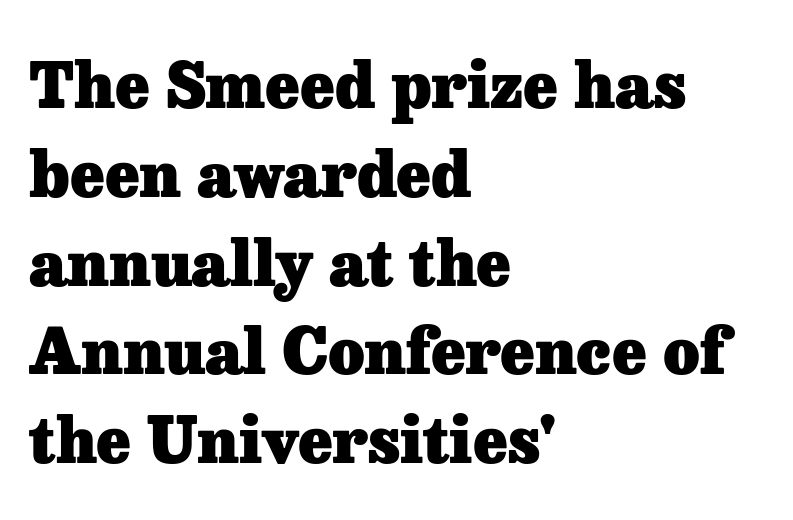
The image shows 63 px heavy serif type, upright; set left-aligned, normal line spacing (1.41x), normal letter spacing, not underlined; low stroke contrast and a medium x-height.
